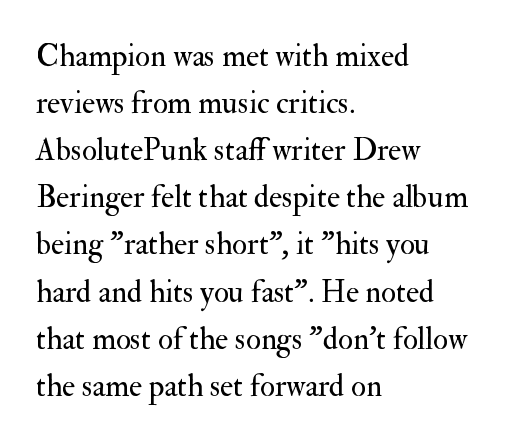
This rendering features lettering with no underline. Alignment: flush left. When letters stand straight like this, we call the style roman or upright. These lines are composed in type with serifs. Character widths vary here, with narrow letters taking less room than wide ones.
